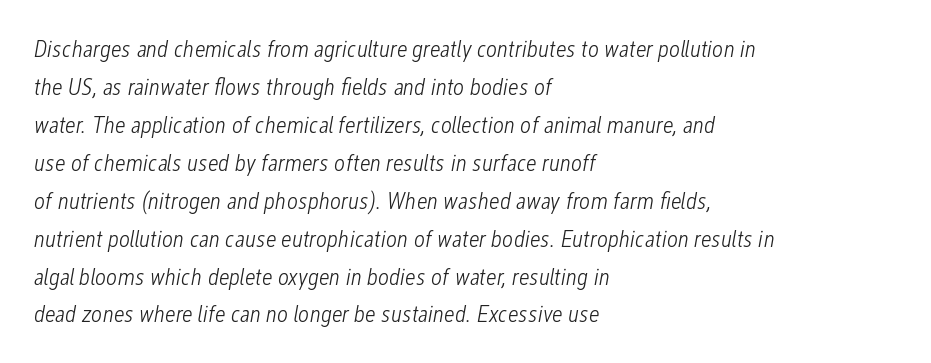
The image shows 24 px text type, italic (leaning right); set left-aligned, normal line spacing (1.58x), normal letter spacing, not underlined.
